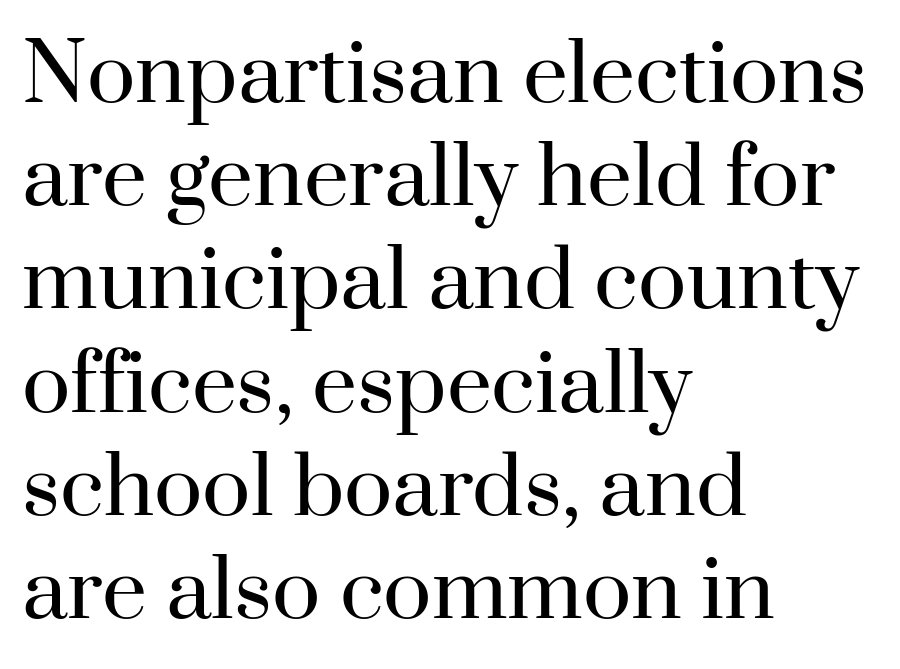
Q: Is the text bold? A: No.
Q: Is the text italic (slanted)? A: No, it is upright.
Q: Is the typeface a serif or a sans-serif typeface? A: Serif.
Q: Is the text underlined? A: No.
Q: How is the paragraph aligned? A: Left-aligned.
Q: Is the spacing between letters normal or unusually wide? A: Normal.
Q: Is the spacing between lines tight, normal or loose? A: Normal.
Q: Width (condensed, normal, or wide)? A: Normal.
Q: Stroke contrast? A: High.
Q: x-height? A: Small.
Q: Monospaced? A: No.
